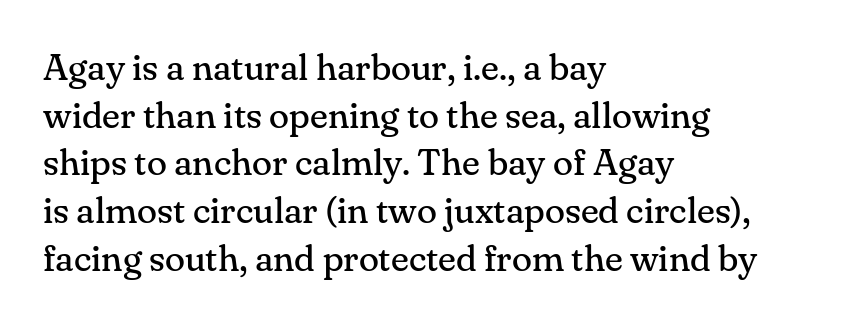
{"serif": "yes", "italic": "no", "bold": "no", "weight": "regular", "width": "normal", "stroke_contrast": "medium", "x_height": "small", "monospaced": "no", "underline": "no", "align": "left", "line_spacing": "normal", "line_spacing_ratio": 1.29, "letter_spacing": "normal", "letter_spacing_em": 0.0, "glyph_px": 37}
